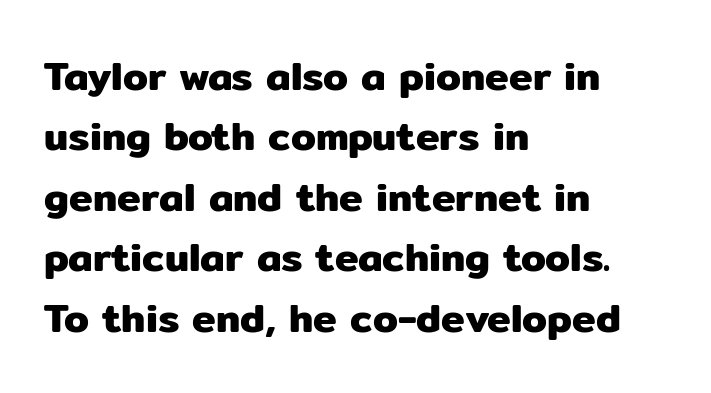
Q: Is the text italic (slanted)? A: No, it is upright.
Q: Is the typeface a serif or a sans-serif typeface? A: Sans-serif.
Q: Is the text underlined? A: No.
Q: How is the paragraph aligned? A: Left-aligned.
Q: Is the spacing between letters normal or unusually wide? A: Normal.
Q: Is the spacing between lines tight, normal or loose? A: Normal.
Q: Width (condensed, normal, or wide)? A: Normal.
Q: Stroke contrast? A: Low.
Q: x-height? A: Medium.
Q: Monospaced? A: No.
